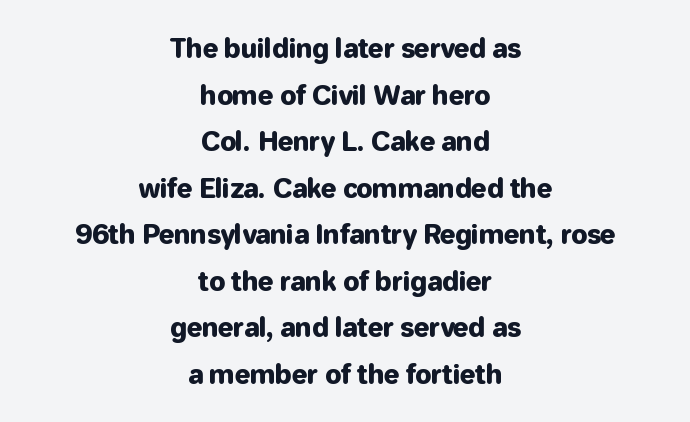
The image shows 26 px text type, upright; set centered, line spacing 1.79x, normal letter spacing, not underlined.
